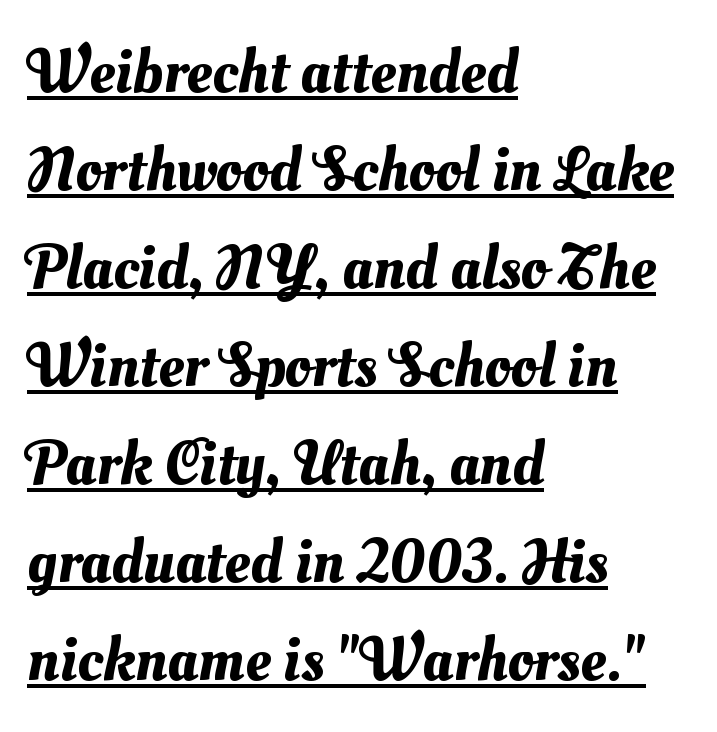
The image shows 64 px text type; set left-aligned, normal line spacing (1.53x), normal letter spacing, underlined; medium stroke contrast and a small x-height.
